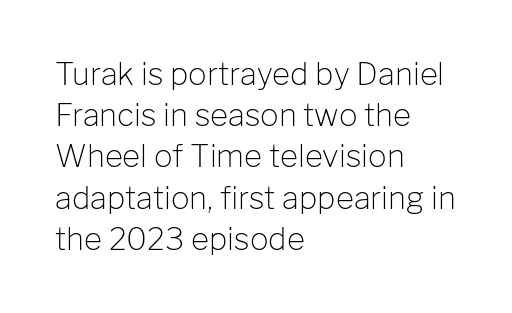
Q: Is the text bold? A: No.
Q: Is the text italic (slanted)? A: No, it is upright.
Q: Is the typeface a serif or a sans-serif typeface? A: Sans-serif.
Q: Is the text underlined? A: No.
Q: How is the paragraph aligned? A: Left-aligned.
Q: Is the spacing between letters normal or unusually wide? A: Normal.
Q: Is the spacing between lines tight, normal or loose? A: Normal.
Q: Width (condensed, normal, or wide)? A: Normal.
Q: Stroke contrast? A: Low.
Q: x-height? A: Medium.
Q: Monospaced? A: No.
